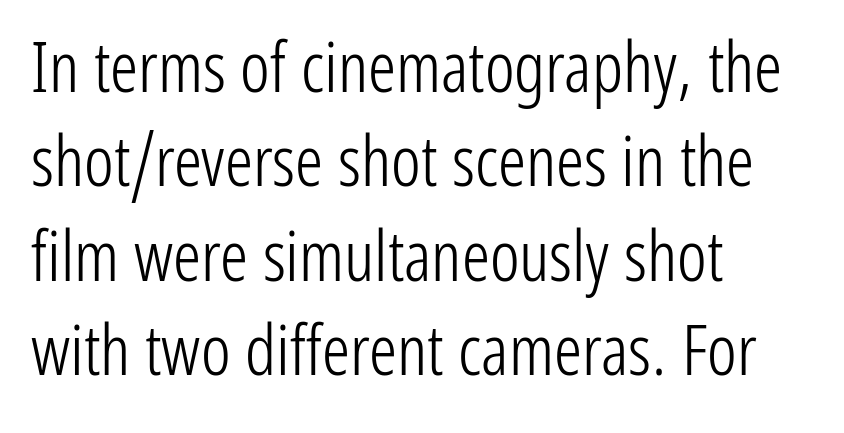
Letter spacing: default. Nothing heavy about these letters — not bold at all. Interline gaps are of average width in this sample. The rendering anchors every line to the left-hand side.
